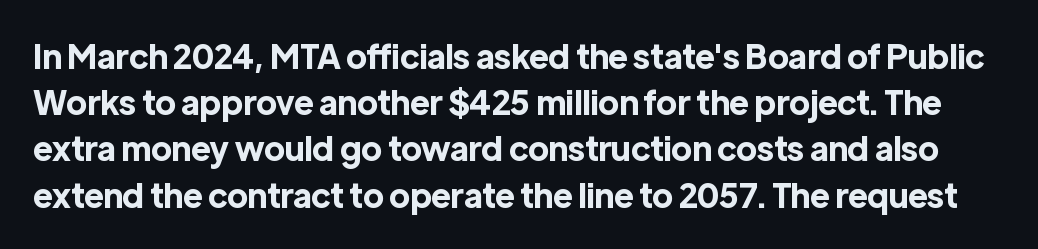
This is roman type, the default non-slanted kind. A normal amount of white space separates one row of letters from the next. Pretty heavy lettering here — definitely bold. Caption: standard tracking, unaltered. Each letter's strokes conclude bluntly, with no projecting serifs. The letters advance in unequal steps, a hallmark of proportional type.
